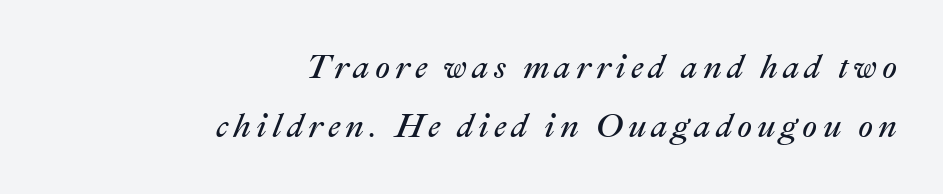
Lines of text with bare space underneath. Proportional: the letters do not fall into vertical columns. The font's italic variant was chosen for this text. A student would call this right alignment; a typographer would say flush right, rag left. The typeface has the unassuming heft of standard copy or less.
